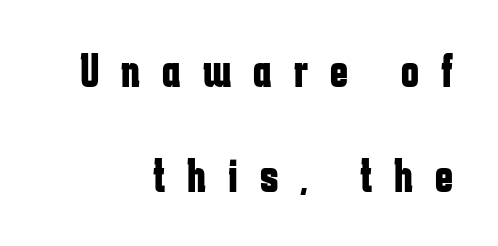
The passage shown is typed in a proportional face where columns would drift. A typesetter would mark this as roman, not italic. A full-strength bold gives these letters their thick strokes. The compositor pushed each line to the right boundary. A clean baseline with only descenders dipping below it. A great deal of white space separates one row of letters from the next.
